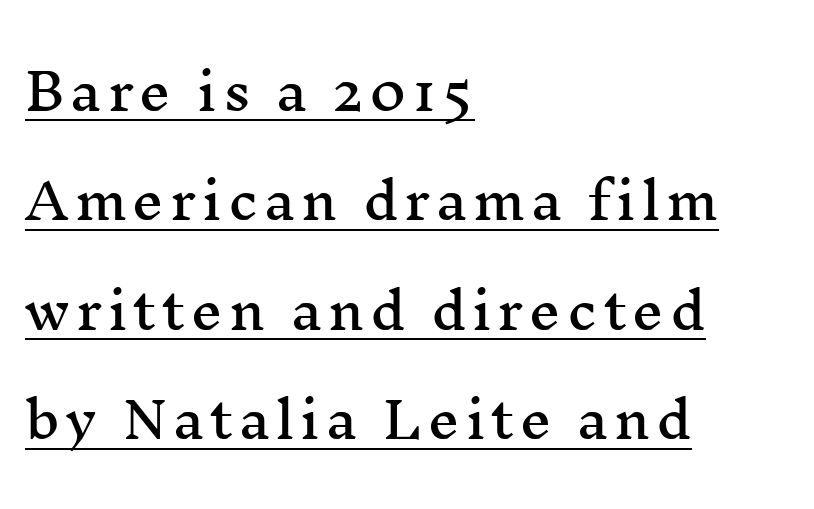
The image shows 50 px wide serif type, upright; set left-aligned, loose line spacing (2.19x), underlined; medium stroke contrast and a medium x-height.
